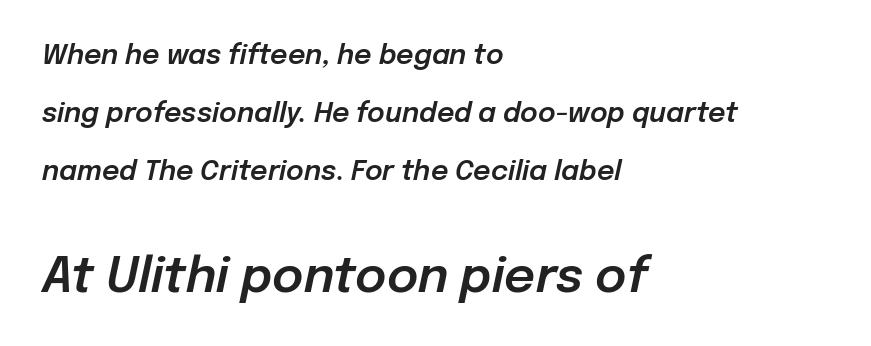
You could not count columns in this text — the font is proportionally spaced. Underlining? Definitely not there. Summary of vertical rhythm: relaxed, with wide interline spacing. If you drew a line through each stem, it would be angled. Casual observation: everything's shoved over to the left. The following chunk of copy outweighs the initial chunk in type size.
